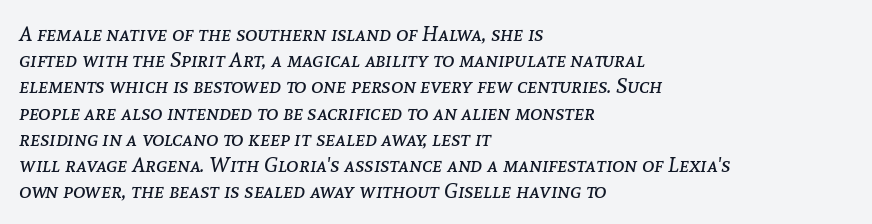
Each line starts at the same left margin while the right side varies. Looking at the ascenders, they clearly lean. A typesetter would call this leading conventional body-copy spacing. Does extra space separate the letters? No, they use regular spacing.
